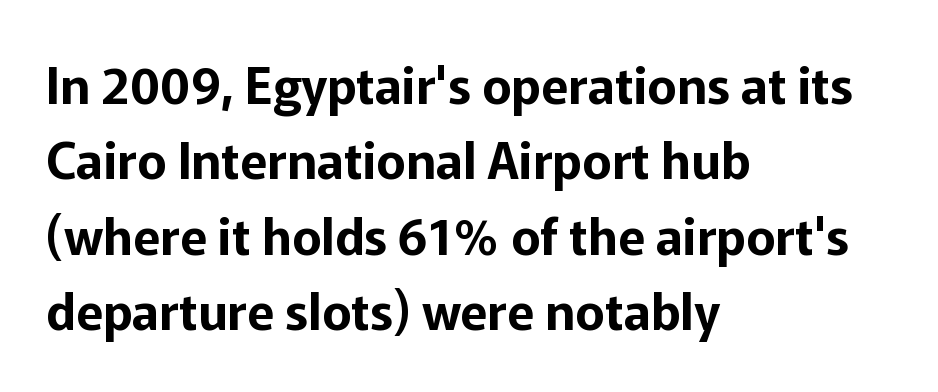
A typesetter would call this zero additional tracking. Honestly, there is no underline to notice here at all. You can tell from the bare stems that sans-serif type was used. The letters advance in unequal steps, a hallmark of proportional type. These lines are set flush left with a ragged right edge. Ordinary non-slanted type is in use.
